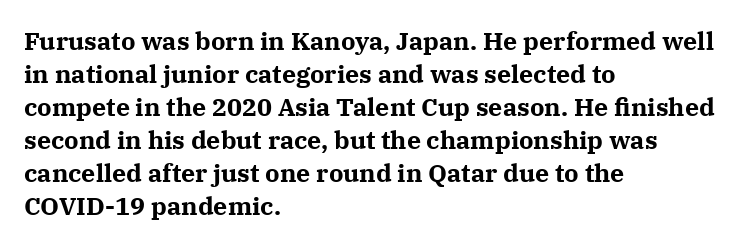
Q: Is the text bold? A: Yes.
Q: Is the text italic (slanted)? A: No, it is upright.
Q: Is the text underlined? A: No.
Q: How is the paragraph aligned? A: Left-aligned.
Q: Is the spacing between letters normal or unusually wide? A: Normal.
Q: Is the spacing between lines tight, normal or loose? A: Normal.
